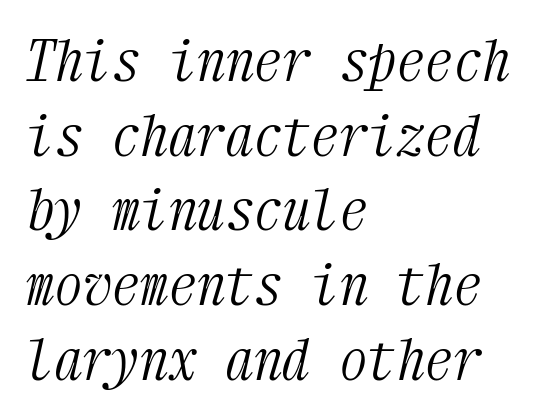
Q: Is the text bold? A: No.
Q: Is the text italic (slanted)? A: Yes, it leans right by about 12 degrees.
Q: Is the typeface a serif or a sans-serif typeface? A: Serif.
Q: Is the text underlined? A: No.
Q: How is the paragraph aligned? A: Left-aligned.
Q: Is the spacing between letters normal or unusually wide? A: Normal.
Q: Is the spacing between lines tight, normal or loose? A: Normal.
Q: Width (condensed, normal, or wide)? A: Condensed.
Q: Stroke contrast? A: Medium.
Q: x-height? A: Medium.
Q: Monospaced? A: Yes.
